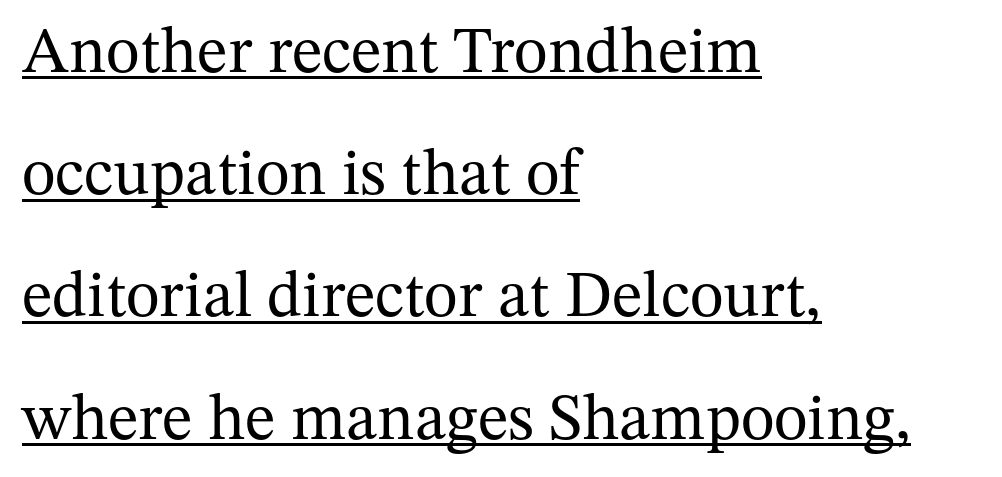
{"serif": "yes", "italic": "no", "bold": "no", "weight": "regular", "width": "normal", "stroke_contrast": "medium", "x_height": "medium", "monospaced": "no", "underline": "yes", "align": "left", "line_spacing_ratio": 1.88, "letter_spacing": "normal", "letter_spacing_em": 0.0, "glyph_px": 65}
